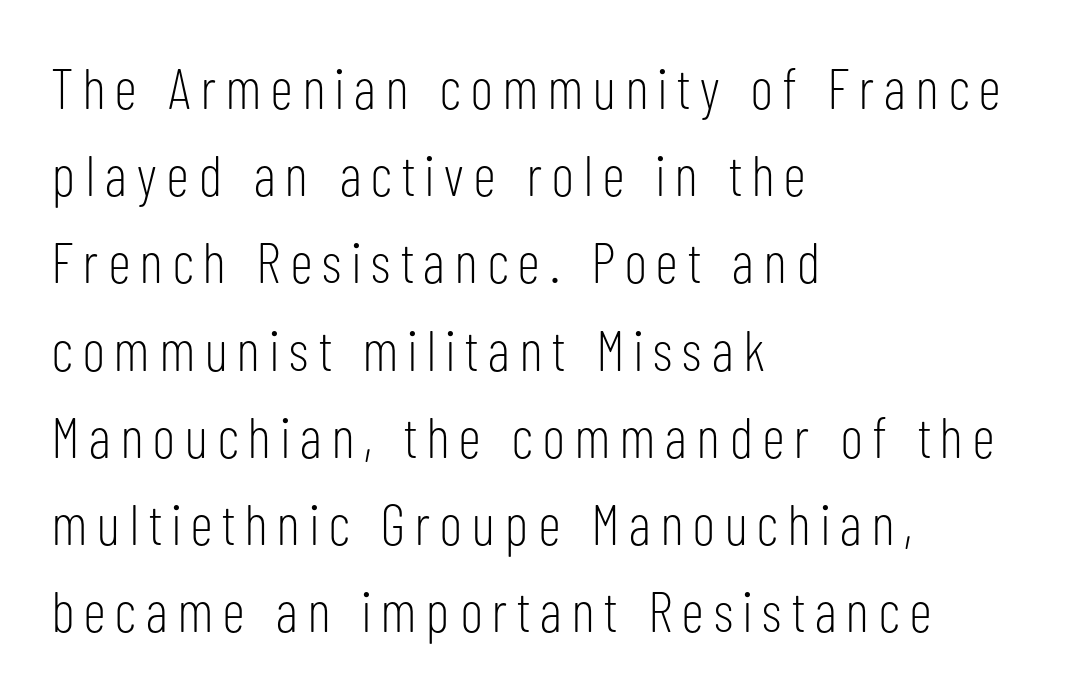
Q: Is the text bold? A: No.
Q: Is the text italic (slanted)? A: No, it is upright.
Q: Is the typeface a serif or a sans-serif typeface? A: Sans-serif.
Q: Is the text underlined? A: No.
Q: How is the paragraph aligned? A: Left-aligned.
Q: Is the spacing between lines tight, normal or loose? A: Normal.
Q: Width (condensed, normal, or wide)? A: Condensed.
Q: Stroke contrast? A: Low.
Q: x-height? A: Medium.
Q: Monospaced? A: No.
